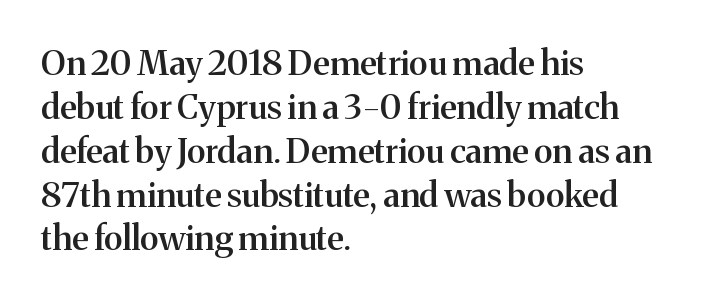
Q: Is the text bold? A: Semi-bold.
Q: Is the text italic (slanted)? A: No, it is upright.
Q: Is the typeface a serif or a sans-serif typeface? A: Serif.
Q: Is the text underlined? A: No.
Q: How is the paragraph aligned? A: Left-aligned.
Q: Is the spacing between letters normal or unusually wide? A: Normal.
Q: Is the spacing between lines tight, normal or loose? A: Normal.
Q: Width (condensed, normal, or wide)? A: Normal.
Q: Stroke contrast? A: Medium.
Q: x-height? A: Medium.
Q: Monospaced? A: No.
